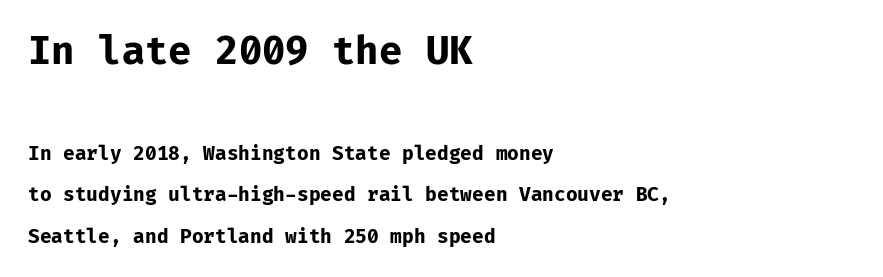
{"serif": "no", "italic": "no", "bold": "yes", "weight": "bold", "width": "normal", "stroke_contrast": "low", "x_height": "medium", "monospaced": "yes", "underline": "no", "align": "left", "line_spacing": "loose", "line_spacing_ratio": 2.19, "letter_spacing": "normal", "letter_spacing_em": 0.0, "larger_block": "first", "size_ratio": 2.0, "glyph_px": 38}
